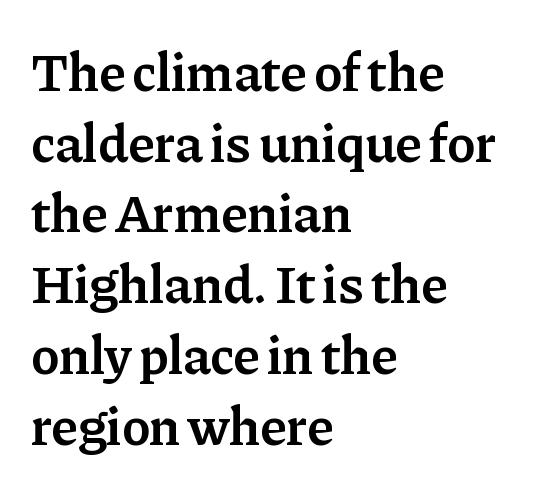
{"serif": "yes", "italic": "no", "bold": "semi", "weight": "semibold", "width": "normal", "stroke_contrast": "low", "x_height": "medium", "monospaced": "no", "underline": "no", "align": "left", "line_spacing": "normal", "line_spacing_ratio": 1.31, "letter_spacing": "normal", "letter_spacing_em": 0.0, "glyph_px": 54}
